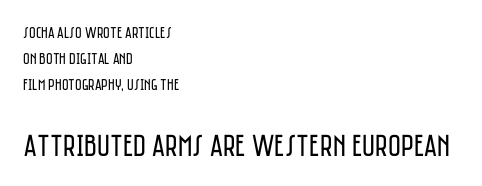
Q: Is the text bold? A: No.
Q: Is the text italic (slanted)? A: No, it is upright.
Q: Is the typeface a serif or a sans-serif typeface? A: Sans-serif.
Q: Is the text underlined? A: No.
Q: How is the paragraph aligned? A: Left-aligned.
Q: Is the spacing between letters normal or unusually wide? A: Normal.
Q: Is the spacing between lines tight, normal or loose? A: Normal.
Q: Which block of text is set in a larger size, the first (top) or the second (bottom)? A: The second (bottom) one.
Q: Width (condensed, normal, or wide)? A: Condensed.
Q: Stroke contrast? A: Low.
Q: x-height? A: Large.
Q: Monospaced? A: No.
